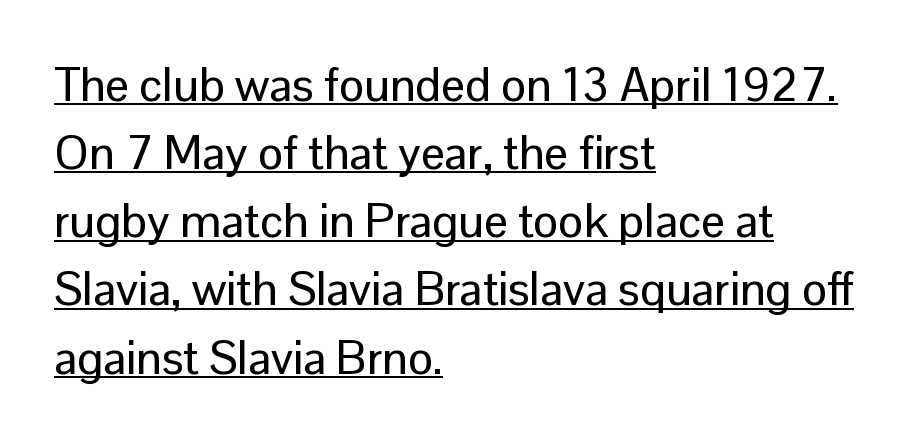
The image shows 47 px sans-serif type, upright; set left-aligned, normal line spacing (1.45x), normal letter spacing, underlined; low stroke contrast and a medium x-height.
